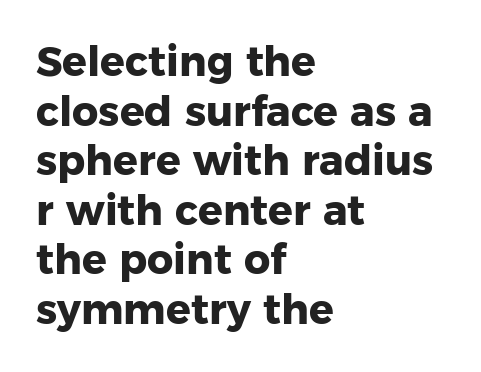
{"serif": "no", "italic": "no", "bold": "yes", "weight": "heavy", "width": "normal", "stroke_contrast": "low", "x_height": "medium", "monospaced": "no", "underline": "no", "align": "left", "line_spacing_ratio": 1.21, "letter_spacing": "normal", "letter_spacing_em": 0.0, "glyph_px": 41}
